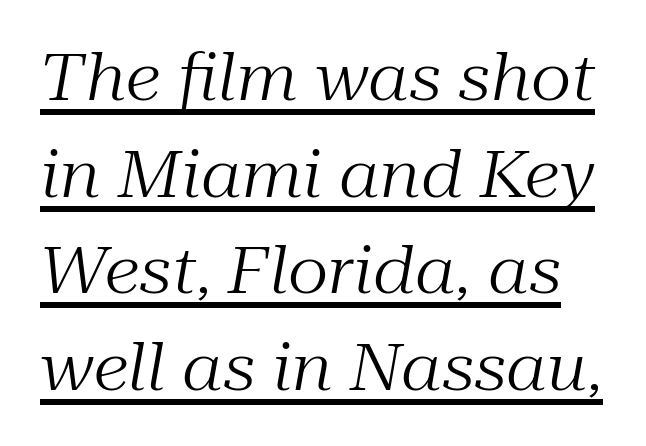
The image shows 64 px regular-weight serif type, italic (leaning right); set normal line spacing (1.51x), normal letter spacing, underlined; medium stroke contrast and a medium x-height.
